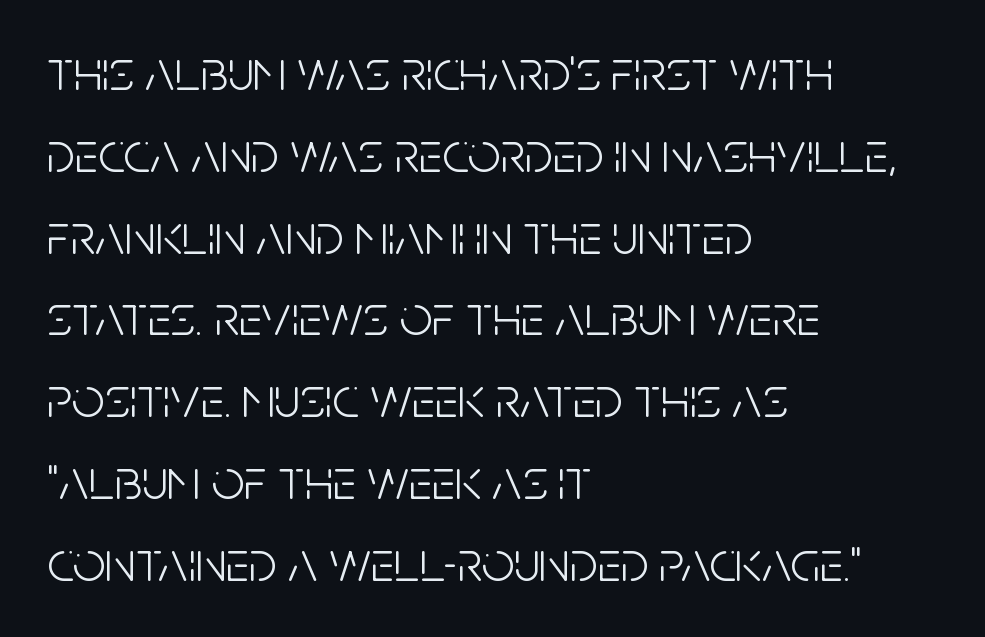
The image shows 58 px light, condensed sans-serif type, upright; set left-aligned, normal line spacing (1.41x), normal letter spacing, not underlined; low stroke contrast and a large x-height.
